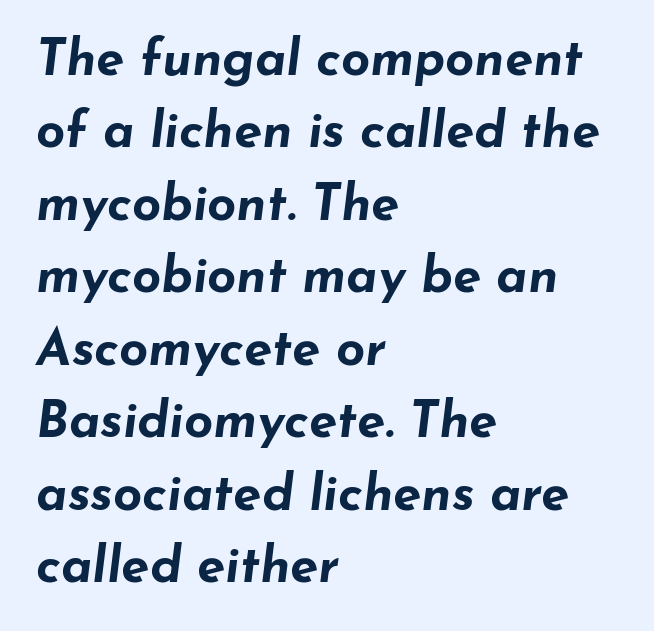
Is the type bold? Yes — the strokes are clearly thick and heavy. The text block is weighted toward the left margin, trailing off unevenly rightward. The letters advance in unequal steps, a hallmark of proportional type. The letters are slanted; this is an italic face. In terms of letterspacing, this is plain default setting.
